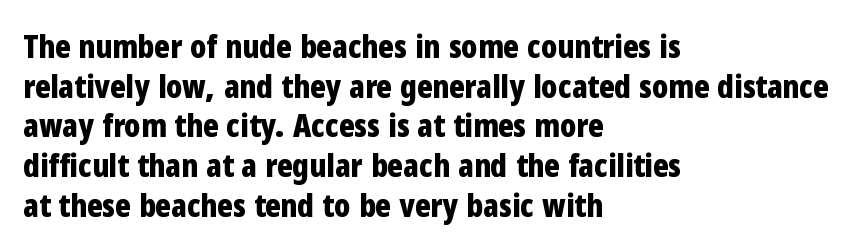
{"serif": "no", "italic": "no", "bold": "yes", "weight": "bold", "width": "condensed", "stroke_contrast": "low", "x_height": "medium", "monospaced": "no", "underline": "no", "align": "left", "line_spacing_ratio": 1.24, "letter_spacing": "normal", "letter_spacing_em": 0.0, "glyph_px": 32}
